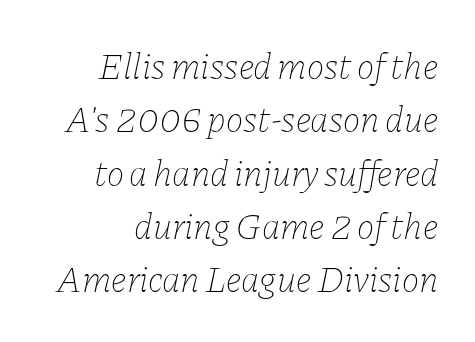
The image shows 37 px thin type, italic (leaning right); set right-aligned, normal line spacing (1.44x), normal letter spacing, not underlined; low stroke contrast and a medium x-height.
